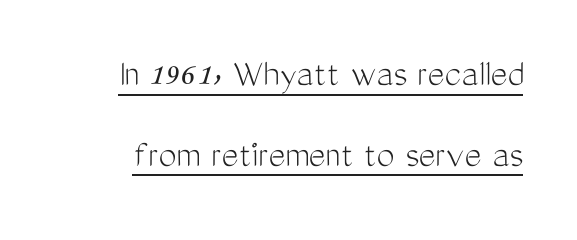
Q: Is the text bold? A: No.
Q: Is the text italic (slanted)? A: No, it is upright.
Q: Is the typeface a serif or a sans-serif typeface? A: Sans-serif.
Q: Is the text underlined? A: Yes.
Q: Is the spacing between letters normal or unusually wide? A: Normal.
Q: Is the spacing between lines tight, normal or loose? A: Loose.
Q: Width (condensed, normal, or wide)? A: Condensed.
Q: Stroke contrast? A: Medium.
Q: x-height? A: Medium.
Q: Monospaced? A: No.
